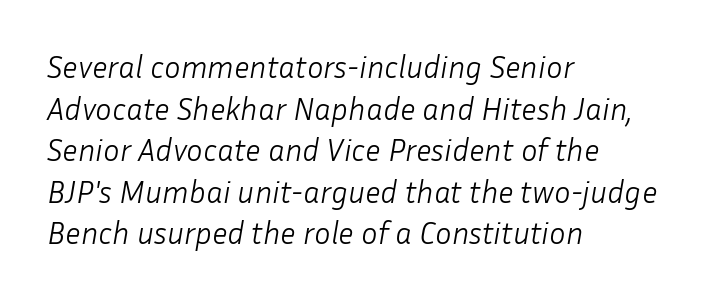
The image shows 31 px light type, italic (leaning right); set left-aligned, normal line spacing (1.34x), normal letter spacing, not underlined; low stroke contrast and a medium x-height.
